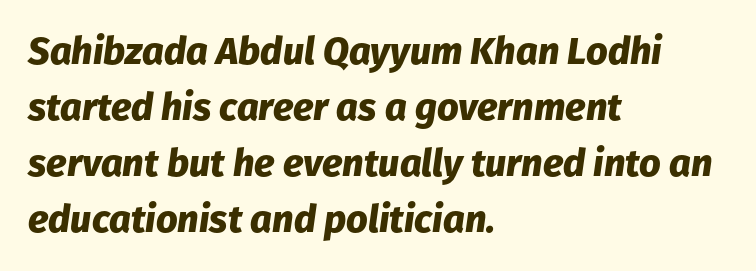
The image shows 38 px heavy type, italic (leaning right); set left-aligned, normal line spacing (1.47x), normal letter spacing, not underlined; low stroke contrast and a medium x-height.
